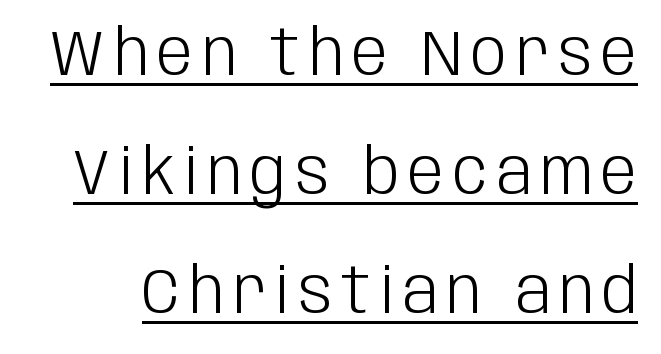
Q: Is the text bold? A: No.
Q: Is the text italic (slanted)? A: No, it is upright.
Q: Is the typeface a serif or a sans-serif typeface? A: Sans-serif.
Q: Is the text underlined? A: Yes.
Q: Width (condensed, normal, or wide)? A: Condensed.
Q: Stroke contrast? A: Low.
Q: x-height? A: Large.
Q: Monospaced? A: No.
